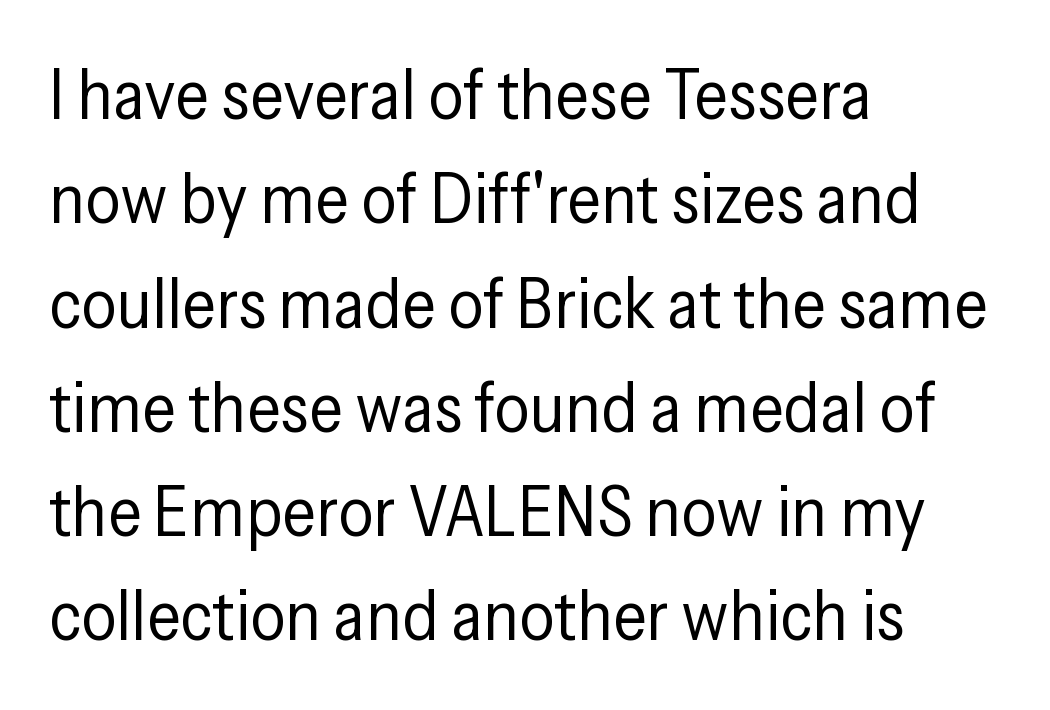
{"serif": "no", "italic": "no", "bold": "no", "weight": "regular", "width": "condensed", "stroke_contrast": "low", "x_height": "medium", "monospaced": "no", "underline": "no", "align": "left", "line_spacing": "normal", "line_spacing_ratio": 1.49, "letter_spacing": "normal", "letter_spacing_em": 0.0, "glyph_px": 70}
